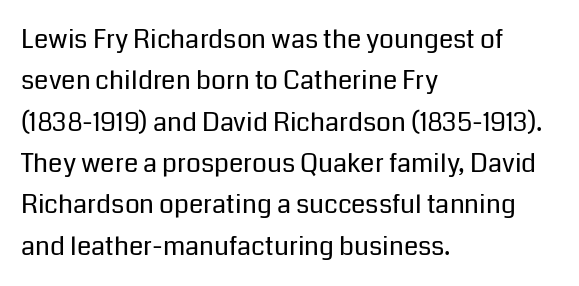
Q: Is the text bold? A: No.
Q: Is the text italic (slanted)? A: No, it is upright.
Q: Is the text underlined? A: No.
Q: How is the paragraph aligned? A: Left-aligned.
Q: Is the spacing between letters normal or unusually wide? A: Normal.
Q: Is the spacing between lines tight, normal or loose? A: Normal.
